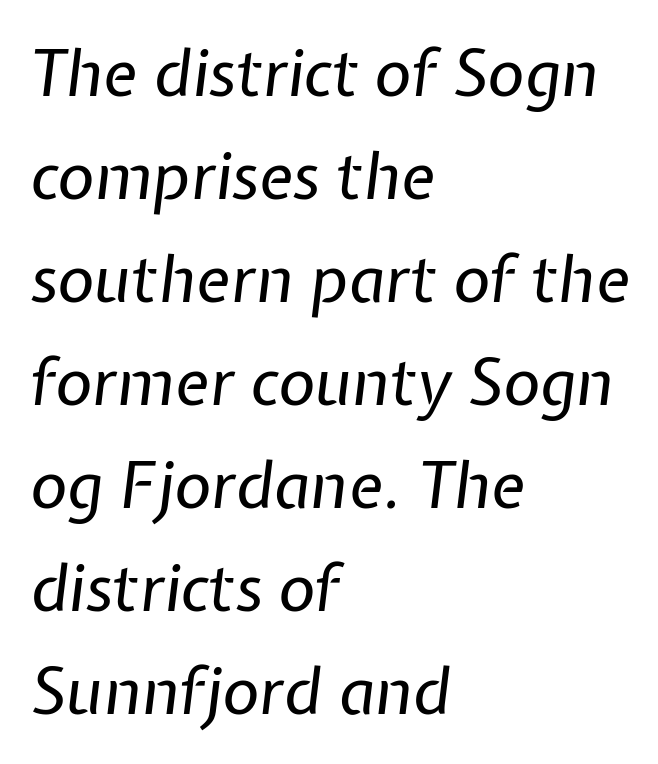
The image shows 64 px regular-weight type, italic (leaning right); set left-aligned, normal line spacing (1.61x), normal letter spacing, not underlined; low stroke contrast and a medium x-height.
